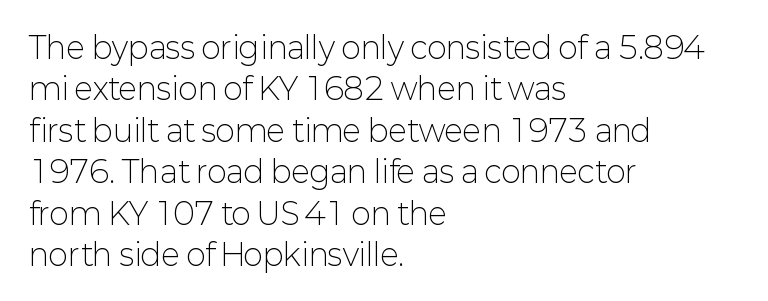
Q: Is the text bold? A: No.
Q: Is the text italic (slanted)? A: No, it is upright.
Q: Is the typeface a serif or a sans-serif typeface? A: Sans-serif.
Q: Is the text underlined? A: No.
Q: How is the paragraph aligned? A: Left-aligned.
Q: Is the spacing between letters normal or unusually wide? A: Normal.
Q: Is the spacing between lines tight, normal or loose? A: Normal.
Q: Width (condensed, normal, or wide)? A: Normal.
Q: Stroke contrast? A: Low.
Q: x-height? A: Medium.
Q: Monospaced? A: No.
